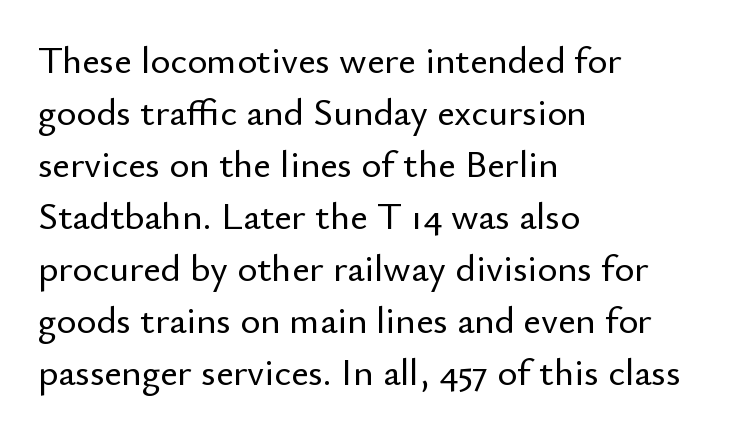
The image shows 38 px sans-serif type, upright; set left-aligned, normal line spacing (1.37x), normal letter spacing, not underlined; low stroke contrast and a small x-height.
